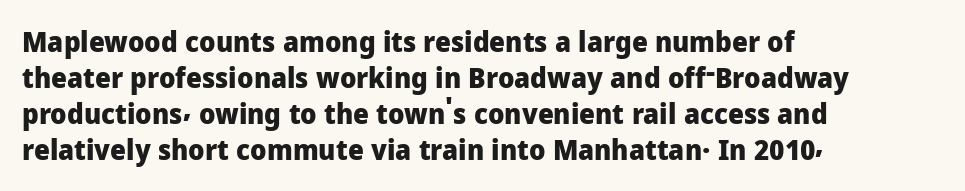
Q: Is the text bold? A: Yes.
Q: Is the text italic (slanted)? A: No, it is upright.
Q: Is the typeface a serif or a sans-serif typeface? A: Sans-serif.
Q: Is the text underlined? A: No.
Q: How is the paragraph aligned? A: Left-aligned.
Q: Is the spacing between letters normal or unusually wide? A: Normal.
Q: Is the spacing between lines tight, normal or loose? A: Normal.
Q: Width (condensed, normal, or wide)? A: Normal.
Q: Stroke contrast? A: Low.
Q: x-height? A: Medium.
Q: Monospaced? A: No.
